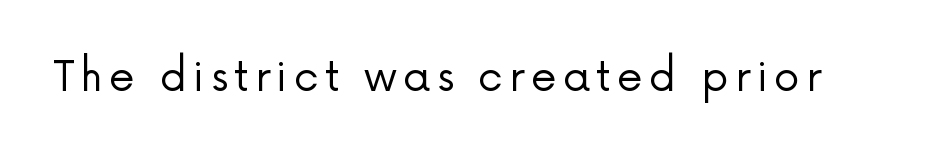
Q: Is the text bold? A: No.
Q: Is the text italic (slanted)? A: No, it is upright.
Q: Is the typeface a serif or a sans-serif typeface? A: Sans-serif.
Q: Is the text underlined? A: No.
Q: Width (condensed, normal, or wide)? A: Normal.
Q: Stroke contrast? A: Low.
Q: x-height? A: Medium.
Q: Monospaced? A: No.
